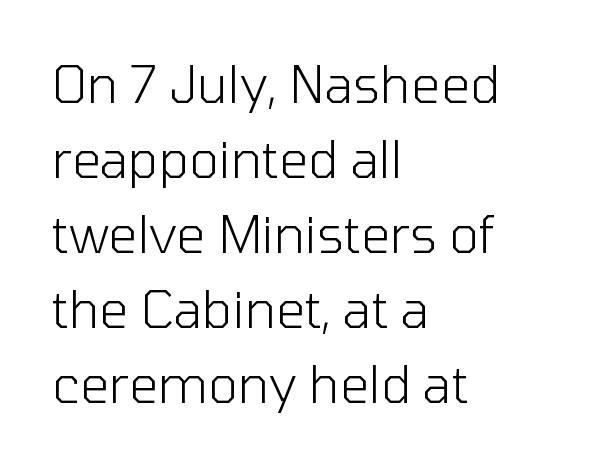
The image shows 51 px light sans-serif type, upright; set left-aligned, normal line spacing (1.47x), normal letter spacing, not underlined; low stroke contrast and a medium x-height.
